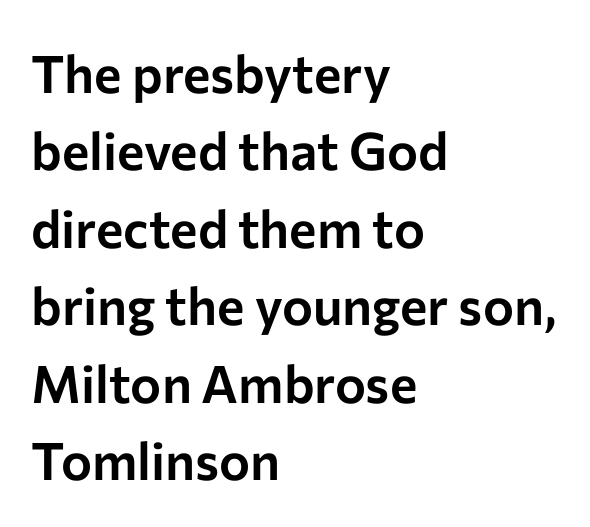
Q: Is the text italic (slanted)? A: No, it is upright.
Q: Is the typeface a serif or a sans-serif typeface? A: Sans-serif.
Q: Is the text underlined? A: No.
Q: How is the paragraph aligned? A: Left-aligned.
Q: Is the spacing between letters normal or unusually wide? A: Normal.
Q: Is the spacing between lines tight, normal or loose? A: Normal.
Q: Width (condensed, normal, or wide)? A: Normal.
Q: Stroke contrast? A: Low.
Q: x-height? A: Medium.
Q: Monospaced? A: No.
